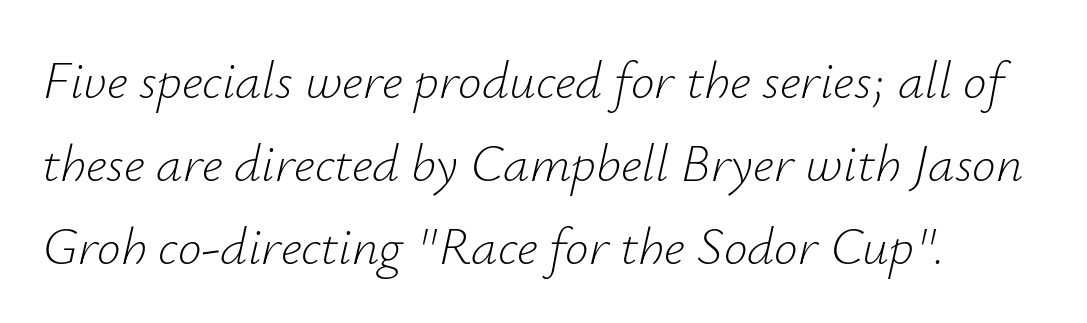
The image shows 53 px light type, italic (leaning right); set normal line spacing (1.57x), normal letter spacing, not underlined; low stroke contrast and a small x-height.
